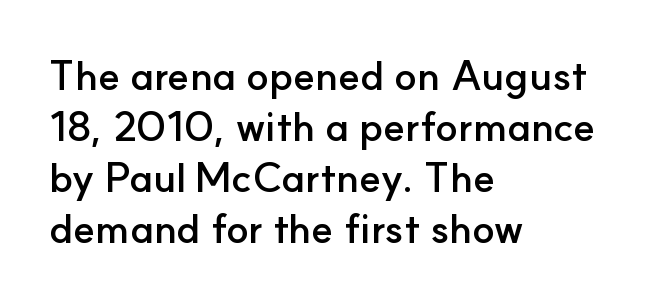
Q: Is the text bold? A: Yes.
Q: Is the text italic (slanted)? A: No, it is upright.
Q: Is the typeface a serif or a sans-serif typeface? A: Sans-serif.
Q: Is the text underlined? A: No.
Q: How is the paragraph aligned? A: Left-aligned.
Q: Is the spacing between letters normal or unusually wide? A: Normal.
Q: Width (condensed, normal, or wide)? A: Normal.
Q: Stroke contrast? A: Low.
Q: x-height? A: Small.
Q: Monospaced? A: No.
